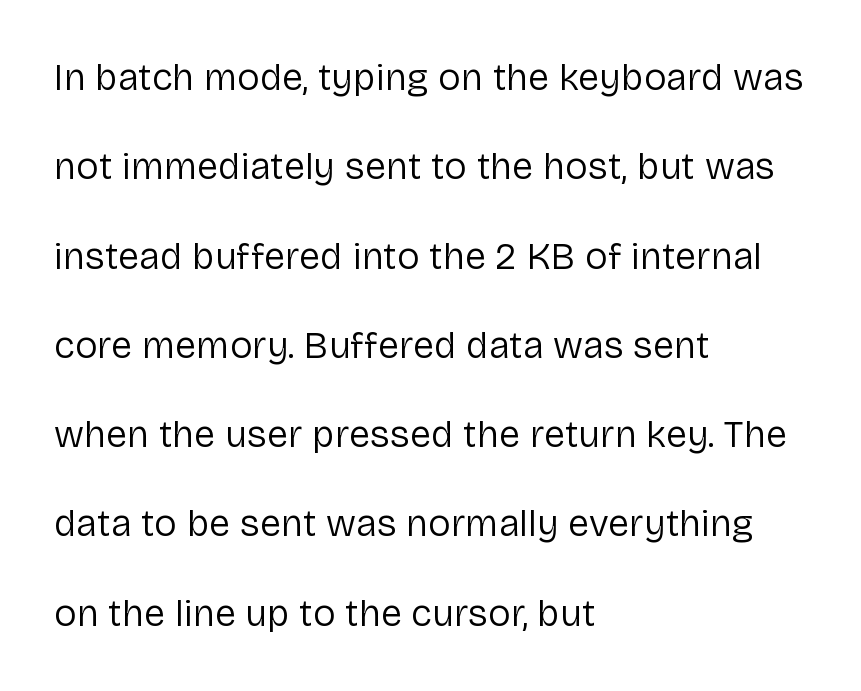
Q: Is the text bold? A: No.
Q: Is the text italic (slanted)? A: No, it is upright.
Q: Is the typeface a serif or a sans-serif typeface? A: Sans-serif.
Q: Is the text underlined? A: No.
Q: How is the paragraph aligned? A: Left-aligned.
Q: Is the spacing between letters normal or unusually wide? A: Normal.
Q: Is the spacing between lines tight, normal or loose? A: Loose.
Q: Width (condensed, normal, or wide)? A: Normal.
Q: Stroke contrast? A: Low.
Q: x-height? A: Medium.
Q: Monospaced? A: No.
